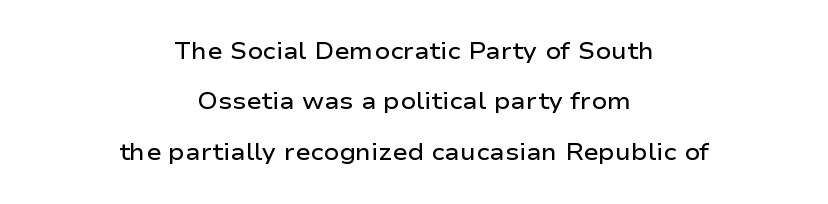
Q: Is the text bold? A: Semi-bold.
Q: Is the text italic (slanted)? A: No, it is upright.
Q: Is the text underlined? A: No.
Q: How is the paragraph aligned? A: Centered.
Q: Is the spacing between letters normal or unusually wide? A: Normal.
Q: Is the spacing between lines tight, normal or loose? A: Loose.
